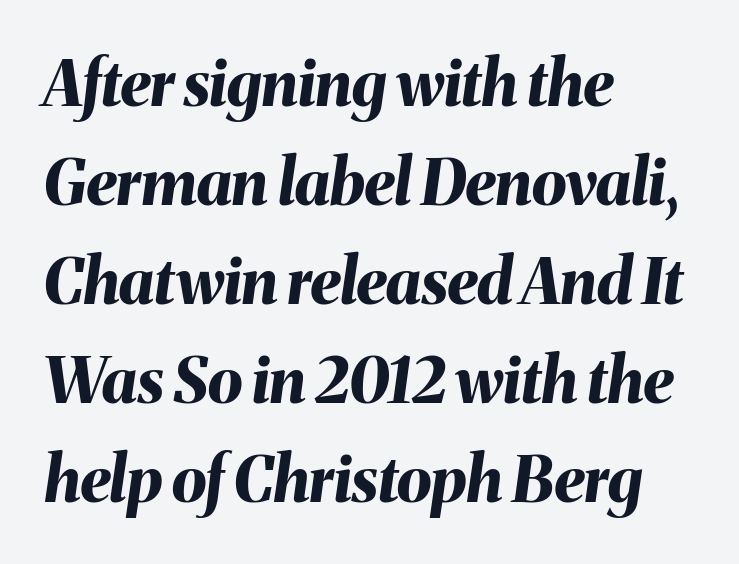
{"italic": "yes", "lean": "right", "slant_degrees": 8, "bold": "yes", "weight": "bold", "width": "normal", "stroke_contrast": "medium", "x_height": "medium", "monospaced": "no", "underline": "no", "align": "left", "line_spacing": "normal", "line_spacing_ratio": 1.57, "letter_spacing": "normal", "letter_spacing_em": 0.0, "glyph_px": 63}
